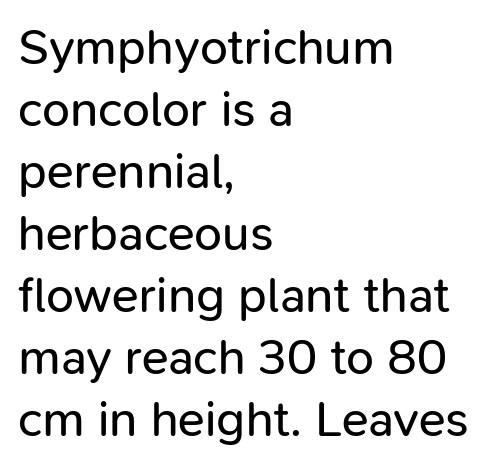
Q: Is the text bold? A: No.
Q: Is the text italic (slanted)? A: No, it is upright.
Q: Is the typeface a serif or a sans-serif typeface? A: Sans-serif.
Q: Is the text underlined? A: No.
Q: How is the paragraph aligned? A: Left-aligned.
Q: Is the spacing between letters normal or unusually wide? A: Normal.
Q: Width (condensed, normal, or wide)? A: Normal.
Q: Stroke contrast? A: Low.
Q: x-height? A: Medium.
Q: Monospaced? A: No.
